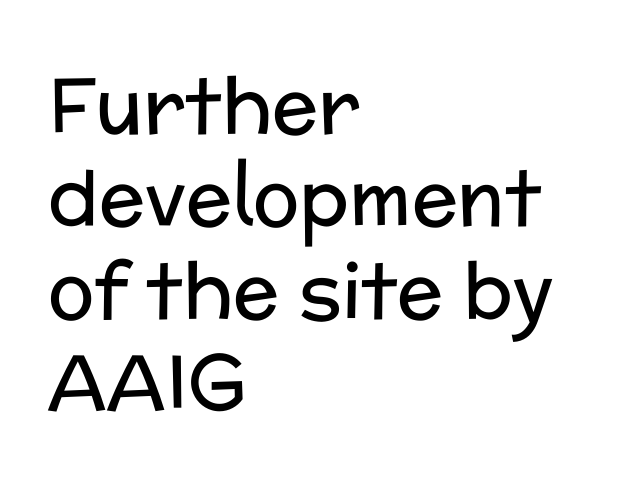
Stroke terminals: plain, sans-serif. Nothing unusual about the tracking: characters are spaced as the font intends. The glyphs are unaccompanied by any horizontal stroke below them. Is the block centered? No — it sits flush against the left margin. The strokes carry an ordinary text weight at most. Do the characters align in a grid? No, the font is proportional.
